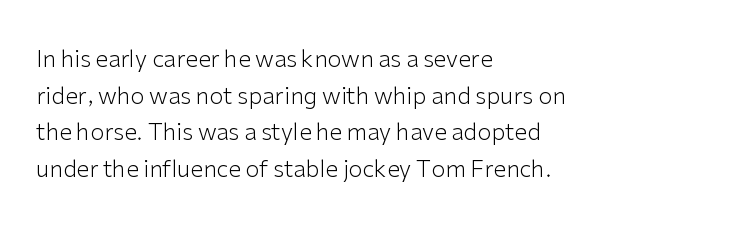
Notice how descenders clear the ascenders below comfortably — that's standard leading. Heft: none added — not bold. Posture: upright roman. The tracking reads as untouched default to a designer's eye. If you drew a ruler down the left edge, every line would touch it.
